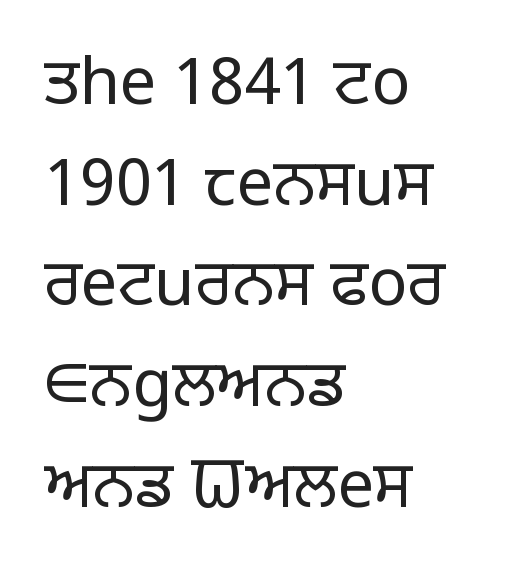
Any mark beneath the type? The region is blank. The leading is moderate, giving the passage an even texture. Visually the block forms a straight wall on the left and a jagged coastline on the right. The axis of the letterforms is exactly vertical. The rendering uses natural spacing where letterforms have individual widths. Compared with a typical body face, this is equally light or lighter still.
